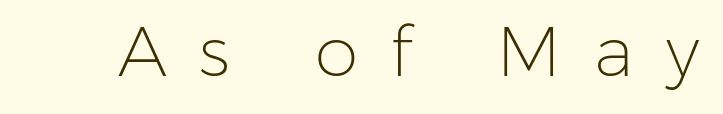
Honestly, the letter spacing is so wide it's the main thing you notice. Each row of text sits above clean, open space. Serifs: no, the terminals of the letterforms are clean. Every character sits straight up, as roman type does. Do the characters align in a grid? No, the font is proportional.
